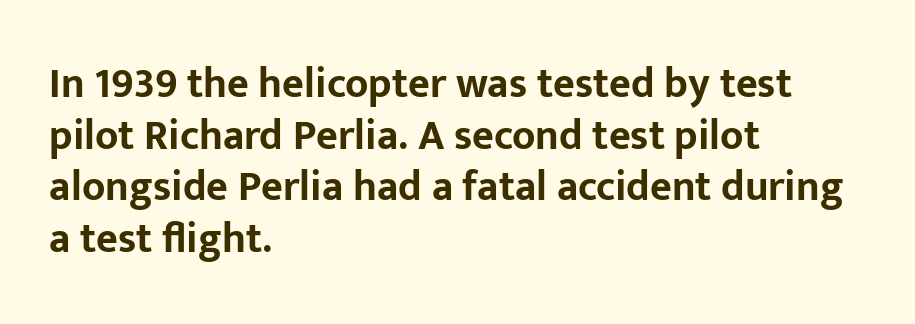
{"serif": "no", "italic": "no", "bold": "yes", "weight": "bold", "width": "normal", "stroke_contrast": "low", "x_height": "medium", "monospaced": "no", "underline": "no", "align": "left", "line_spacing_ratio": 1.23, "letter_spacing": "normal", "letter_spacing_em": 0.0, "glyph_px": 42}
